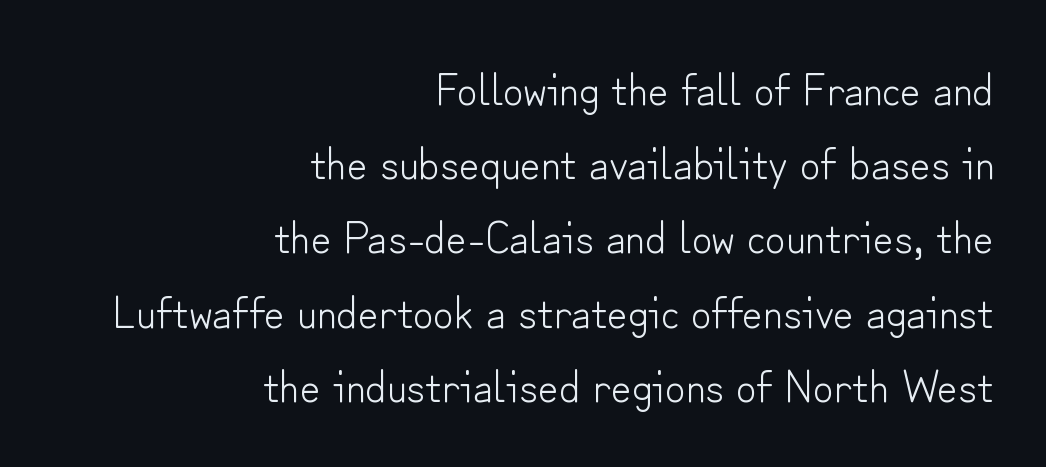
The image shows 45 px light sans-serif type, upright; set right-aligned, normal line spacing (1.65x), normal letter spacing, not underlined; low stroke contrast and a small x-height.
